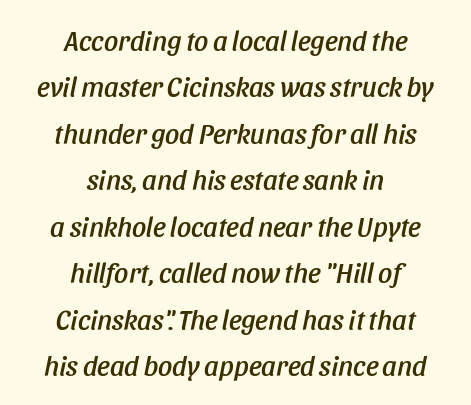
Teacher's note: observe the equal gaps on both sides — that is centered alignment. Notice how descenders clear the ascenders below comfortably — that's standard leading. Designer's note — italics engaged. Think of a printed novel: that variable character pitch is what you see here.
